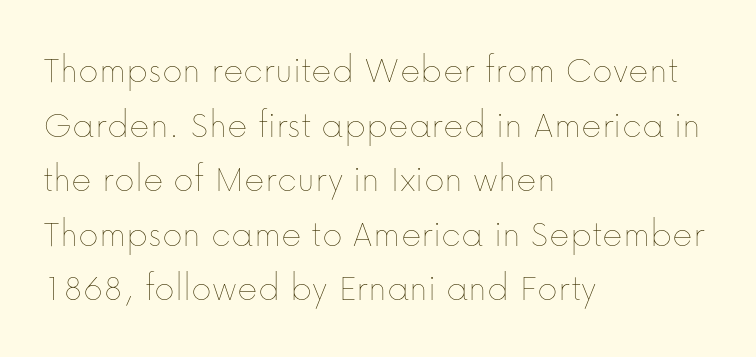
{"italic": "no", "bold": "no", "weight": "thin", "width": "normal", "stroke_contrast": "low", "x_height": "medium", "monospaced": "no", "underline": "no", "align": "left", "line_spacing": "normal", "line_spacing_ratio": 1.4, "letter_spacing": "normal", "letter_spacing_em": 0.0, "glyph_px": 39}
